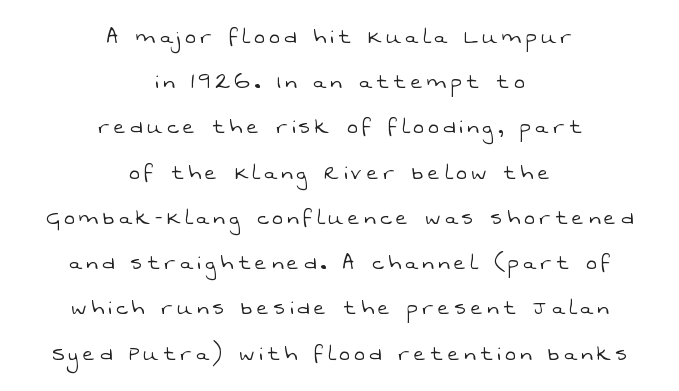
{"bold": "no", "underline": "no", "align": "center", "line_spacing_ratio": 1.81, "glyph_px": 25}
